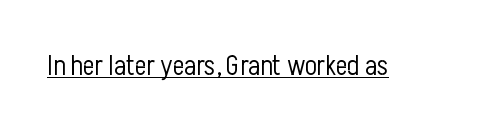
Q: Is the text bold? A: No.
Q: Is the text italic (slanted)? A: No, it is upright.
Q: Is the typeface a serif or a sans-serif typeface? A: Sans-serif.
Q: Is the text underlined? A: Yes.
Q: Is the spacing between letters normal or unusually wide? A: Normal.
Q: Width (condensed, normal, or wide)? A: Condensed.
Q: Stroke contrast? A: Low.
Q: x-height? A: Medium.
Q: Monospaced? A: No.
